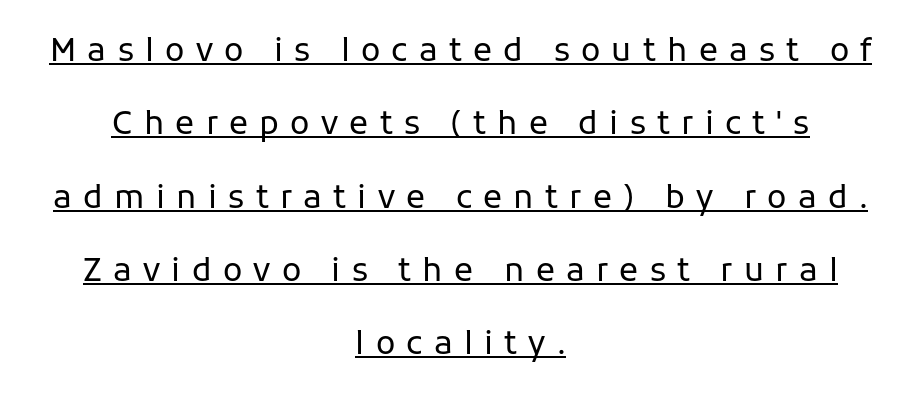
The image shows 32 px regular-weight sans-serif type, upright; set centered, loose line spacing (2.29x), unusually wide letter spacing (+0.35 em), underlined; low stroke contrast and a medium x-height.
